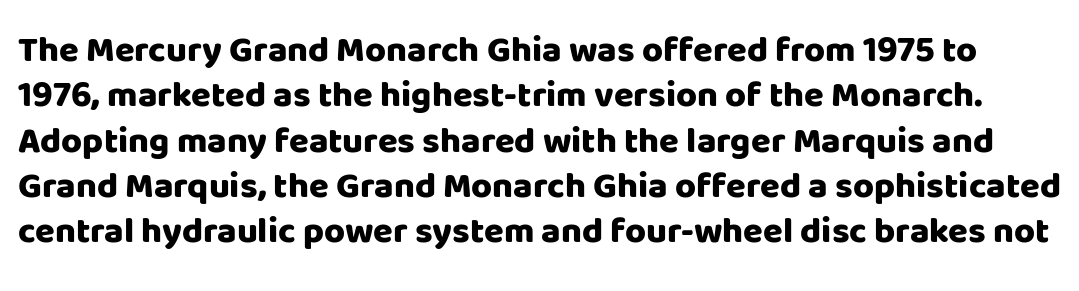
{"serif": "no", "italic": "no", "bold": "yes", "weight": "heavy", "width": "normal", "stroke_contrast": "low", "x_height": "large", "monospaced": "no", "underline": "no", "line_spacing": "normal", "line_spacing_ratio": 1.26, "letter_spacing": "normal", "letter_spacing_em": 0.0, "glyph_px": 36}
